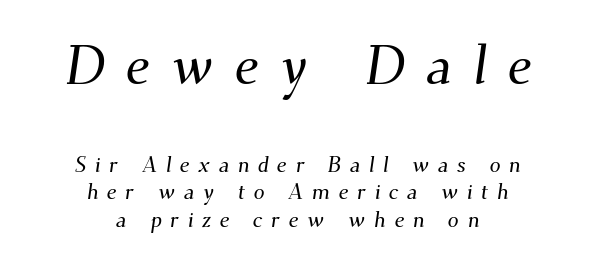
Q: Is the typeface a serif or a sans-serif typeface? A: Serif.
Q: Is the text underlined? A: No.
Q: How is the paragraph aligned? A: Centered.
Q: Is the spacing between letters normal or unusually wide? A: Unusually wide.
Q: Is the spacing between lines tight, normal or loose? A: Normal.
Q: Which block of text is set in a larger size, the first (top) or the second (bottom)? A: The first (top) one.
Q: Width (condensed, normal, or wide)? A: Normal.
Q: Stroke contrast? A: Medium.
Q: x-height? A: Small.
Q: Monospaced? A: No.
